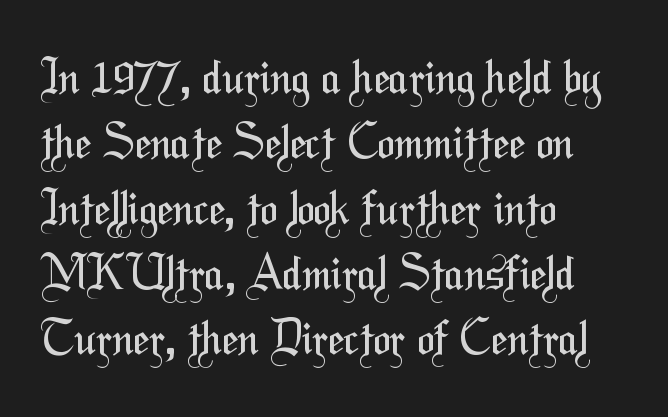
{"serif": "no", "bold": "no", "weight": "regular", "width": "condensed", "stroke_contrast": "medium", "x_height": "medium", "monospaced": "no", "underline": "no", "align": "left", "line_spacing": "normal", "line_spacing_ratio": 1.42, "letter_spacing": "normal", "letter_spacing_em": 0.0, "glyph_px": 46}
